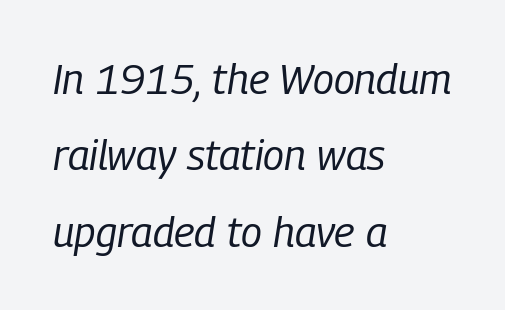
Vertical stems look standard width or narrower in stroke. Underlining? Definitely not there. Emphasis-style slanted type is in use. Each line starts at the same left margin while the right side varies.
